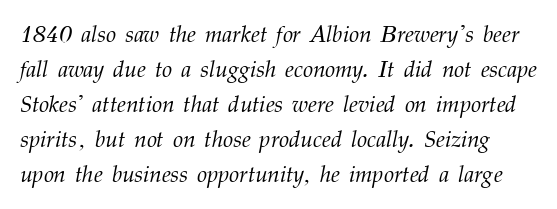
The image shows 23 px text type, italic (leaning right); set normal line spacing (1.52x), normal letter spacing, not underlined.
